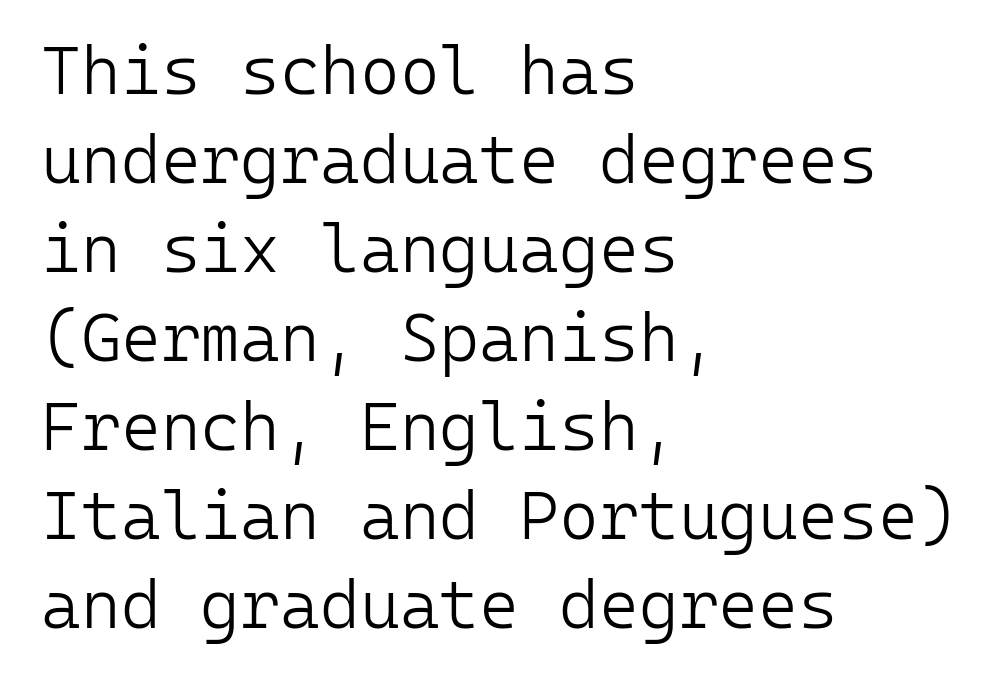
{"serif": "no", "italic": "no", "bold": "no", "weight": "light", "width": "normal", "stroke_contrast": "low", "x_height": "medium", "monospaced": "yes", "underline": "no", "align": "left", "line_spacing": "normal", "line_spacing_ratio": 1.31, "letter_spacing": "normal", "letter_spacing_em": 0.0, "glyph_px": 68}
